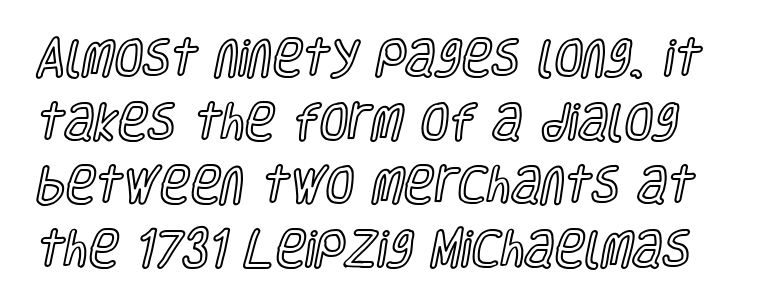
The leading is moderate, giving the passage an even texture. Check the space under the baseline: it is left empty. The rendering uses natural spacing where letterforms have individual widths. The letters sit at their default tracking, neither squeezed nor spread.
